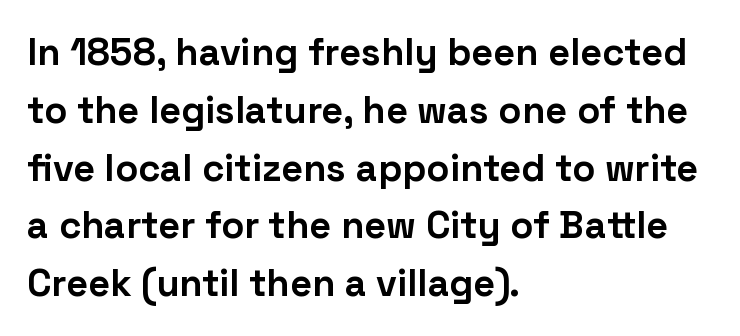
The image shows 38 px bold sans-serif type, upright; set left-aligned, normal line spacing (1.52x), normal letter spacing, not underlined; low stroke contrast and a medium x-height.
